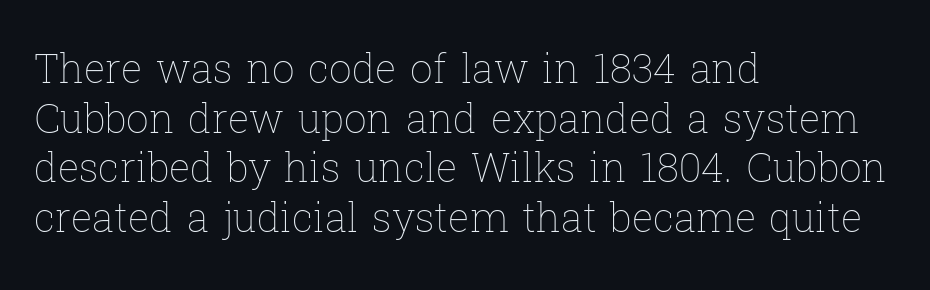
Q: Is the text bold? A: No.
Q: Is the text italic (slanted)? A: No, it is upright.
Q: Is the text underlined? A: No.
Q: How is the paragraph aligned? A: Left-aligned.
Q: Is the spacing between letters normal or unusually wide? A: Normal.
Q: Width (condensed, normal, or wide)? A: Normal.
Q: Stroke contrast? A: Low.
Q: x-height? A: Medium.
Q: Monospaced? A: No.
